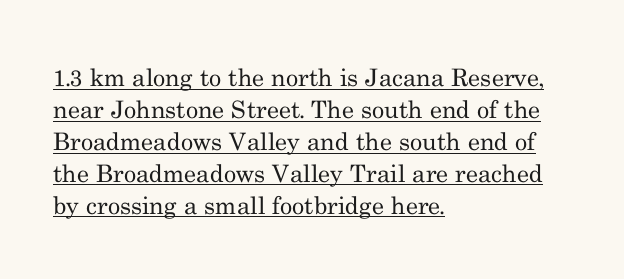
The image shows 24 px text type, upright; set left-aligned, normal line spacing (1.33x), normal letter spacing, underlined.
